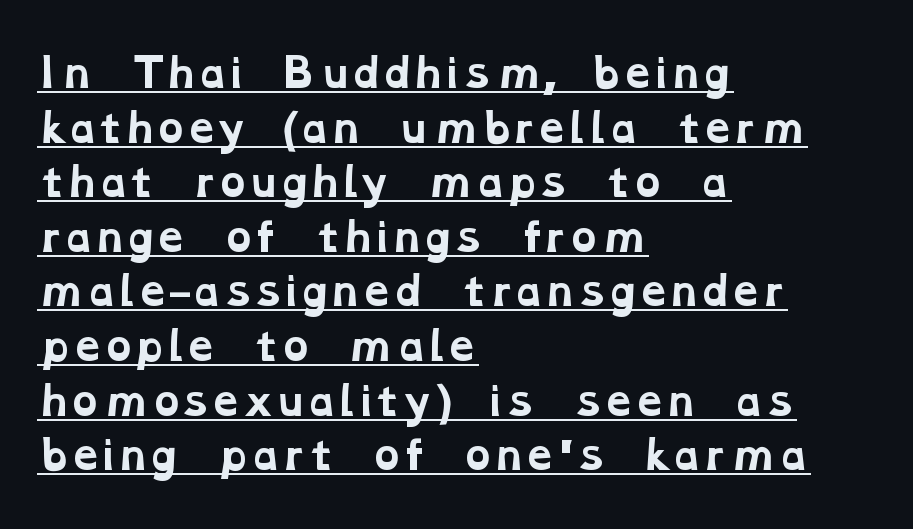
Q: Is the text bold? A: Yes.
Q: Is the typeface a serif or a sans-serif typeface? A: Serif.
Q: Is the text underlined? A: Yes.
Q: How is the paragraph aligned? A: Left-aligned.
Q: Is the spacing between letters normal or unusually wide? A: Normal.
Q: Is the spacing between lines tight, normal or loose? A: Normal.
Q: Width (condensed, normal, or wide)? A: Wide.
Q: Stroke contrast? A: Low.
Q: x-height? A: Medium.
Q: Monospaced? A: No.
